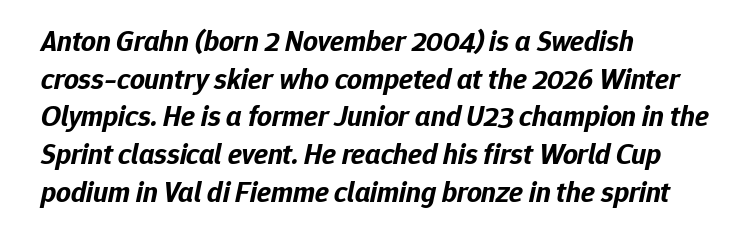
{"italic": "yes", "lean": "right", "slant_degrees": 12, "bold": "yes", "weight": "bold", "width": "normal", "stroke_contrast": "low", "x_height": "medium", "monospaced": "no", "underline": "no", "align": "left", "line_spacing": "normal", "line_spacing_ratio": 1.3, "letter_spacing": "normal", "letter_spacing_em": 0.0, "glyph_px": 29}
